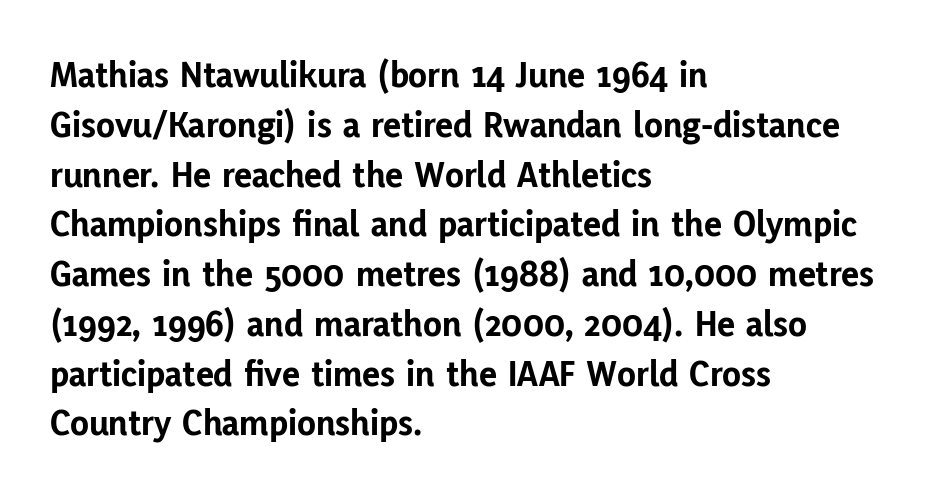
The image shows 38 px bold sans-serif type, upright; set left-aligned, normal line spacing (1.31x), normal letter spacing, not underlined; low stroke contrast and a medium x-height.
